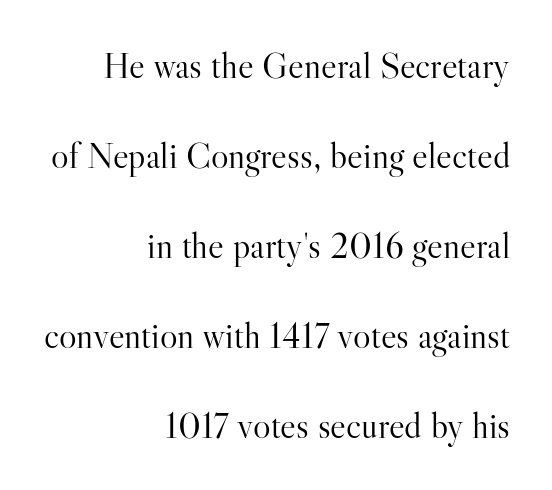
{"serif": "yes", "italic": "no", "bold": "no", "weight": "light", "width": "normal", "stroke_contrast": "high", "x_height": "small", "monospaced": "no", "underline": "no", "align": "right", "line_spacing": "loose", "line_spacing_ratio": 2.43, "letter_spacing": "normal", "letter_spacing_em": 0.0, "glyph_px": 37}
